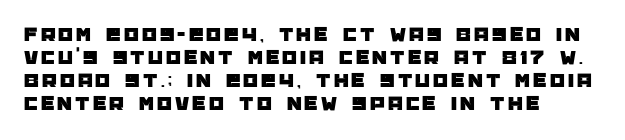
Q: Is the text italic (slanted)? A: No, it is upright.
Q: Is the text underlined? A: No.
Q: How is the paragraph aligned? A: Left-aligned.
Q: Is the spacing between lines tight, normal or loose? A: Tight.
